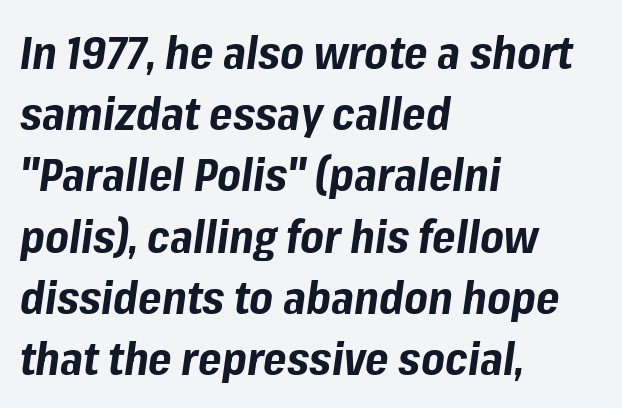
Q: Is the text bold? A: Yes.
Q: Is the text italic (slanted)? A: Yes, it leans right by about 8 degrees.
Q: Is the text underlined? A: No.
Q: How is the paragraph aligned? A: Left-aligned.
Q: Is the spacing between letters normal or unusually wide? A: Normal.
Q: Is the spacing between lines tight, normal or loose? A: Normal.
Q: Width (condensed, normal, or wide)? A: Normal.
Q: Stroke contrast? A: Low.
Q: x-height? A: Medium.
Q: Monospaced? A: No.
